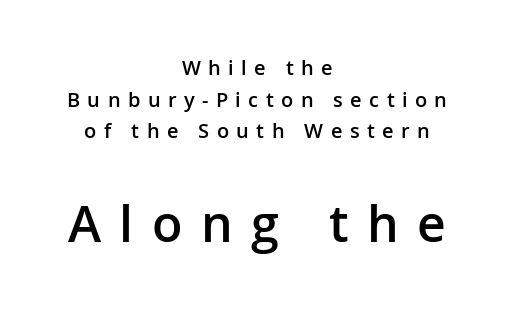
The image shows 50 px semibold sans-serif type, upright; set centered, normal line spacing (1.58x), unusually wide letter spacing (+0.37 em), not underlined; the second (bottom) block is 2.5x larger; low stroke contrast and a medium x-height.
